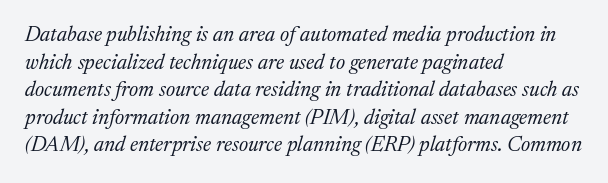
{"italic": "yes", "lean": "right", "slant_degrees": 17, "bold": "no", "underline": "no", "align": "left", "line_spacing": "normal", "line_spacing_ratio": 1.31, "letter_spacing": "normal", "letter_spacing_em": 0.0, "glyph_px": 21}
